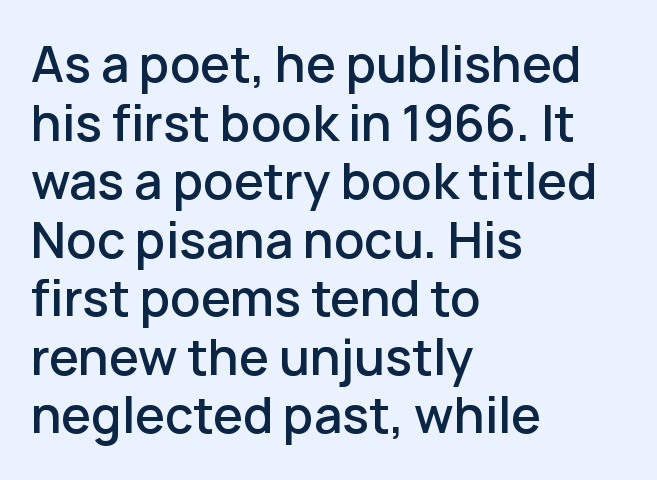
The glyphs in this specimen are sans serif. Standard letterfit; no display-style spreading of the glyphs. Is the type bold? Partly — it's a semibold, heavier than regular but not fully bold. A typesetter would call this proportional, since set widths differ per character. The letters stand straight up with perfectly vertical stems. Reading down the block, your eye returns to a fixed left position each line.
